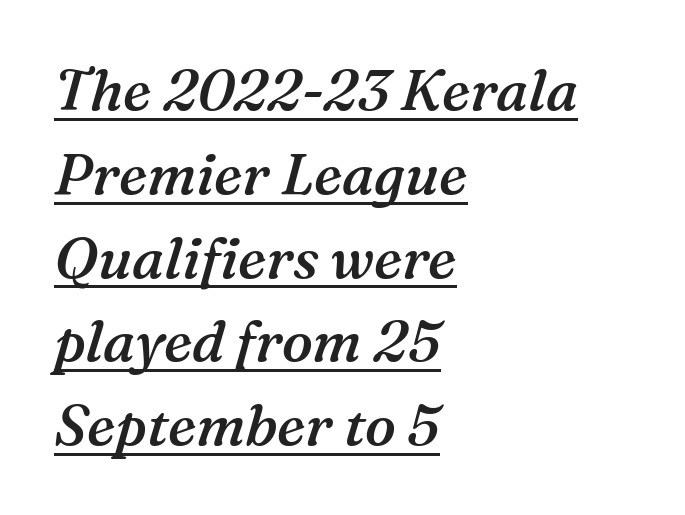
There is no visible air inserted between adjacent glyphs. Underline: present. What kind of face is this? One with serifs. Think of a printed novel: that variable character pitch is what you see here. Quick note: italic.
